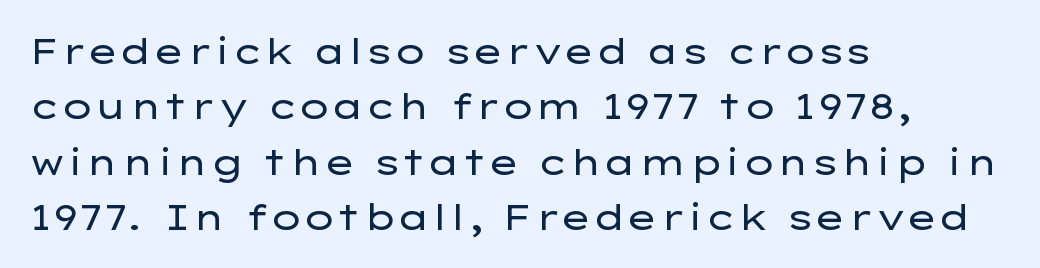
The image shows 35 px regular-weight, wide sans-serif type, upright; set left-aligned, normal line spacing (1.58x), normal letter spacing, not underlined; low stroke contrast and a medium x-height.
